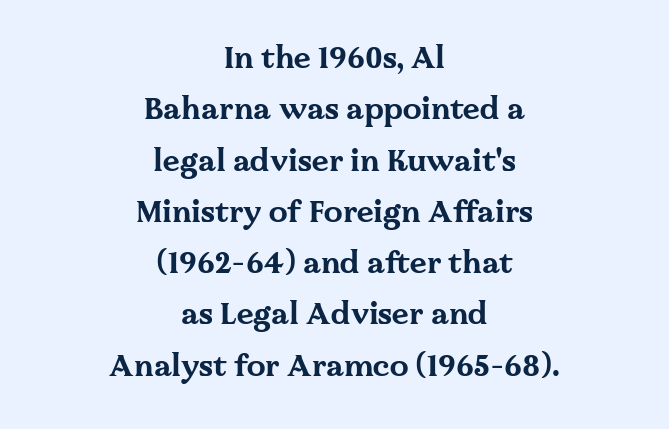
The text block is weighted toward neither margin, spreading evenly from the middle. Is the type bold? Yes — the strokes are clearly thick and heavy. Are there feet on the stems? There are — it's a serif. The type sits square on the baseline with zero lean.
